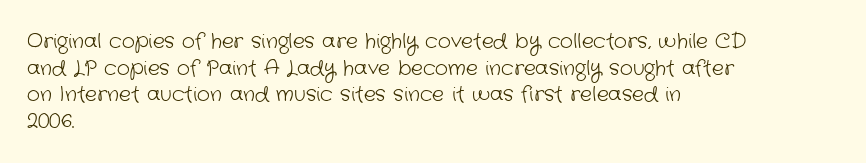
Q: Is the text bold? A: No.
Q: Is the text underlined? A: No.
Q: How is the paragraph aligned? A: Left-aligned.
Q: Is the spacing between letters normal or unusually wide? A: Normal.
Q: Is the spacing between lines tight, normal or loose? A: Normal.
